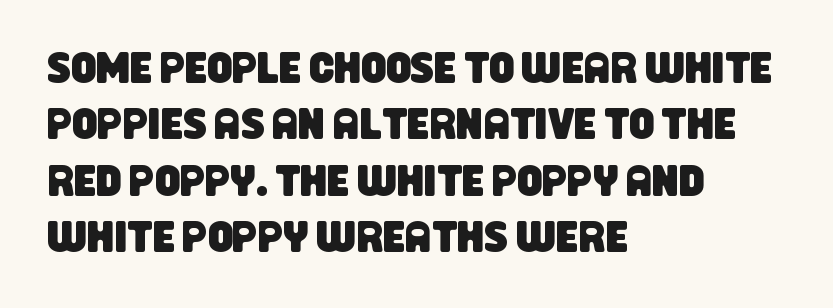
The image shows 44 px condensed sans-serif type; set left-aligned, normal line spacing (1.28x), normal letter spacing, not underlined; low stroke contrast and a large x-height.
